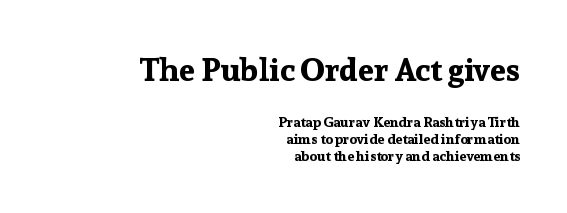
{"serif": "yes", "italic": "no", "bold": "yes", "weight": "bold", "width": "normal", "stroke_contrast": "low", "x_height": "medium", "monospaced": "no", "underline": "no", "align": "right", "line_spacing_ratio": 1.23, "letter_spacing": "normal", "letter_spacing_em": 0.0, "larger_block": "first", "size_ratio": 2.29, "glyph_px": 32}
